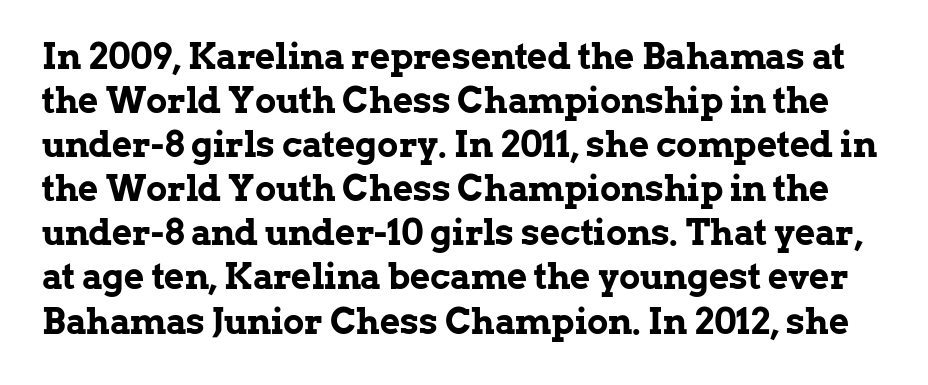
The image shows 35 px bold serif type, upright; set normal line spacing (1.26x), normal letter spacing, not underlined; low stroke contrast and a medium x-height.
